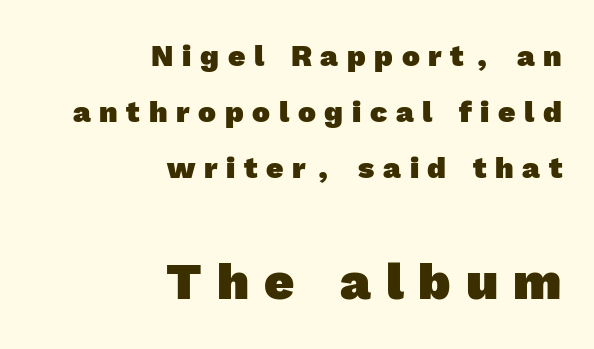
The image shows 52 px heavy sans-serif type; set right-aligned, line spacing 1.86x, unusually wide letter spacing (+0.29 em), not underlined; the second (bottom) block is 1.73x larger; a medium x-height.
